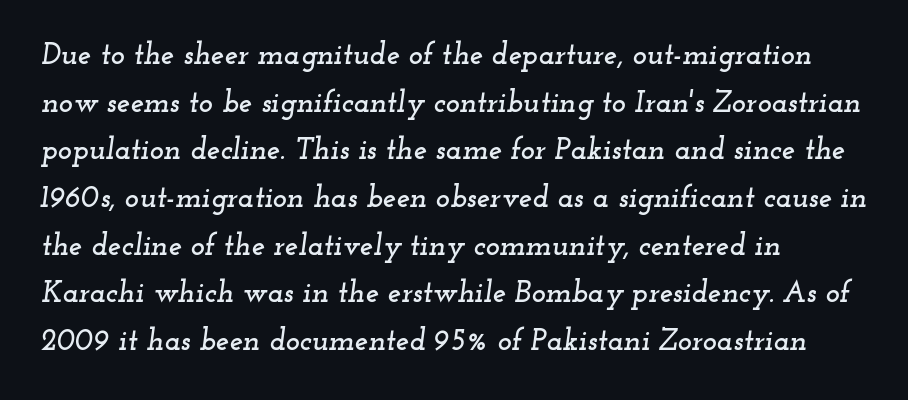
Nobody touched the tracking dial on this one. Honestly, the row spacing looks completely unremarkable. You could not count columns in this text — the font is proportionally spaced. This rendering employs a face with finishing strokes, i.e., a serif.
